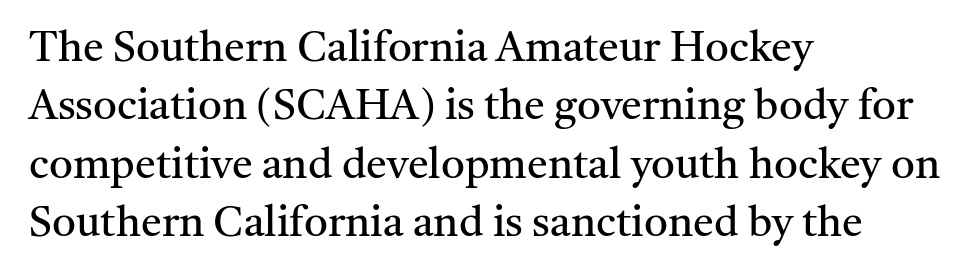
Q: Is the text bold? A: No.
Q: Is the text italic (slanted)? A: No, it is upright.
Q: Is the typeface a serif or a sans-serif typeface? A: Serif.
Q: Is the text underlined? A: No.
Q: How is the paragraph aligned? A: Left-aligned.
Q: Is the spacing between letters normal or unusually wide? A: Normal.
Q: Is the spacing between lines tight, normal or loose? A: Normal.
Q: Width (condensed, normal, or wide)? A: Normal.
Q: Stroke contrast? A: Medium.
Q: x-height? A: Medium.
Q: Monospaced? A: No.
